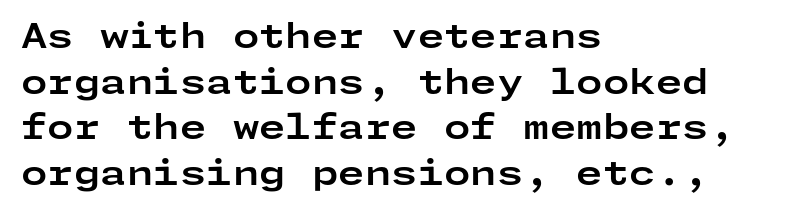
The typesetter chose a ragged-right arrangement here. The text was rendered using a sans face with plain stroke endings. There is no visible air inserted between adjacent glyphs. Leading matches the norm, producing a regular column. Tall strokes in this sample are plumb rather than angled. You'd pick this weight for a headline — it's a proper bold.
